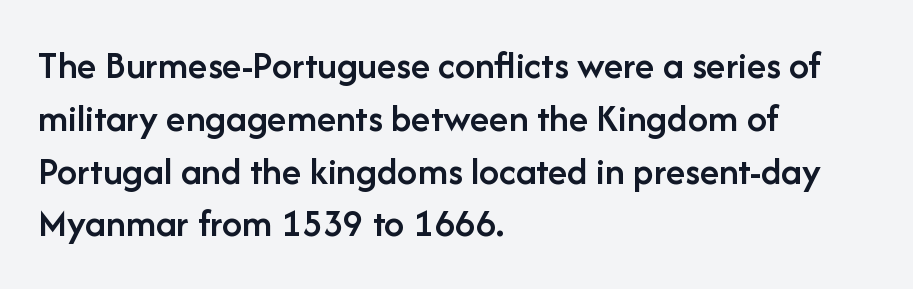
Q: Is the text bold? A: Semi-bold.
Q: Is the text italic (slanted)? A: No, it is upright.
Q: Is the typeface a serif or a sans-serif typeface? A: Sans-serif.
Q: Is the text underlined? A: No.
Q: How is the paragraph aligned? A: Left-aligned.
Q: Is the spacing between letters normal or unusually wide? A: Normal.
Q: Is the spacing between lines tight, normal or loose? A: Normal.
Q: Width (condensed, normal, or wide)? A: Normal.
Q: Stroke contrast? A: Low.
Q: x-height? A: Medium.
Q: Monospaced? A: No.
